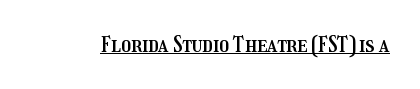
The image shows 22 px text type, upright; set normal letter spacing, underlined.
